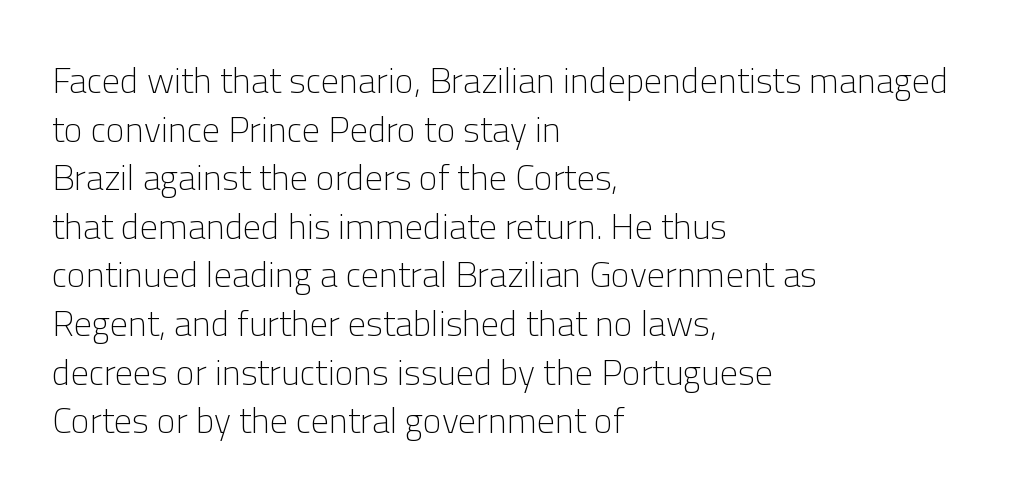
Q: Is the text bold? A: No.
Q: Is the text italic (slanted)? A: No, it is upright.
Q: Is the typeface a serif or a sans-serif typeface? A: Sans-serif.
Q: Is the text underlined? A: No.
Q: How is the paragraph aligned? A: Left-aligned.
Q: Is the spacing between letters normal or unusually wide? A: Normal.
Q: Is the spacing between lines tight, normal or loose? A: Normal.
Q: Width (condensed, normal, or wide)? A: Normal.
Q: Stroke contrast? A: Low.
Q: x-height? A: Medium.
Q: Monospaced? A: No.
